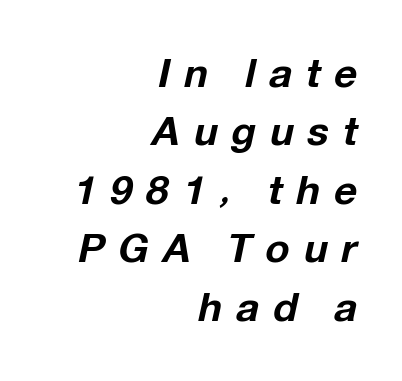
Q: Is the text bold? A: Yes.
Q: Is the text italic (slanted)? A: Yes, it leans right by about 12 degrees.
Q: Is the text underlined? A: No.
Q: How is the paragraph aligned? A: Right-aligned.
Q: Is the spacing between letters normal or unusually wide? A: Unusually wide.
Q: Is the spacing between lines tight, normal or loose? A: Normal.
Q: Width (condensed, normal, or wide)? A: Normal.
Q: Stroke contrast? A: Low.
Q: x-height? A: Medium.
Q: Monospaced? A: No.
